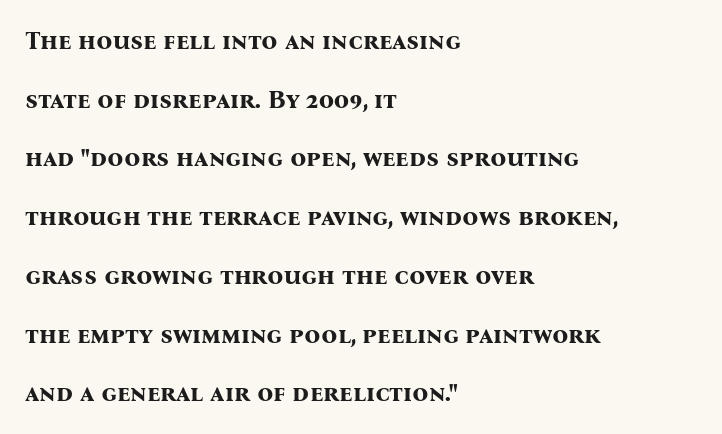
{"italic": "no", "bold": "yes", "underline": "no", "align": "left", "line_spacing": "loose", "line_spacing_ratio": 2.35, "letter_spacing": "normal", "letter_spacing_em": 0.0, "glyph_px": 25}
